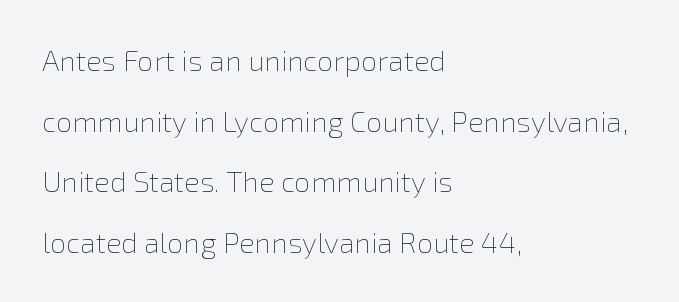
The image shows 29 px thin type, upright; set left-aligned, loose line spacing (2.09x), normal letter spacing, not underlined; a medium x-height.
